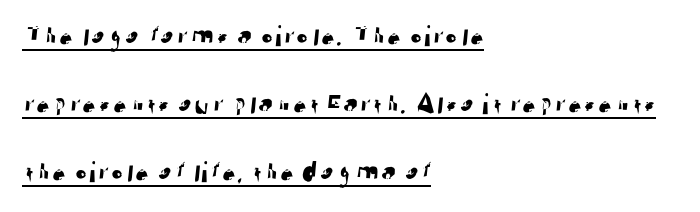
{"serif": "no", "width": "normal", "stroke_contrast": "low", "x_height": "medium", "monospaced": "no", "underline": "yes", "align": "left", "line_spacing": "loose", "line_spacing_ratio": 2.27, "letter_spacing": "normal", "letter_spacing_em": 0.0, "glyph_px": 30}
